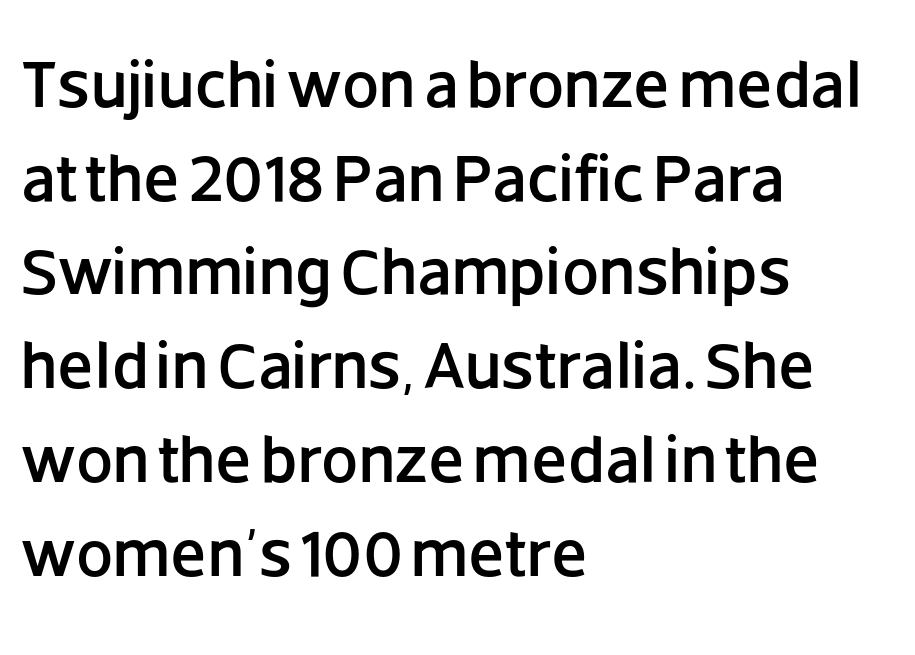
The image shows 66 px sans-serif type, upright; set left-aligned, normal line spacing (1.42x), normal letter spacing, not underlined; low stroke contrast and a large x-height.
